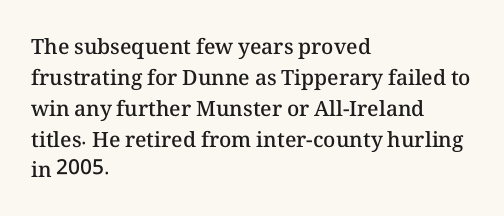
The lines are quadded left. No word sits above an underline. A typesetter would mark this as roman, not italic. Observe the ordinary spacing: letters are neighbours, not strangers.
